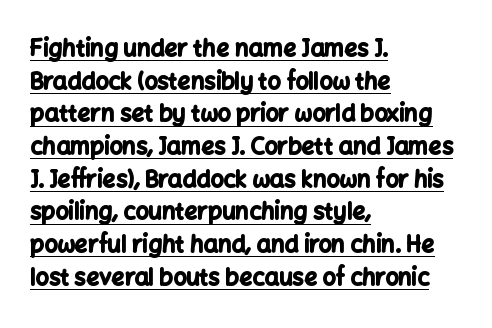
The lettering is marked with a stroke running underneath it. Chunky letters — that's bold for sure. The horizontal fit of the characters is conventional and even. Notice how descenders clear the ascenders below comfortably — that's standard leading. Designer's note — italics off, roman on. Visually the block forms a straight wall on the left and a jagged coastline on the right.
